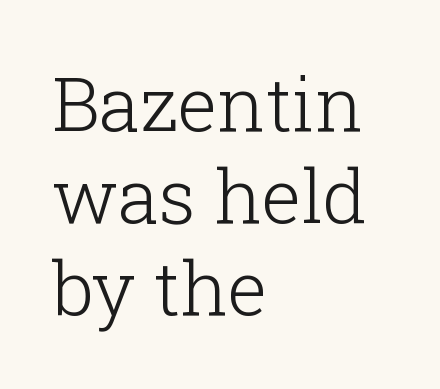
Short note: letters normally spaced. The space directly below the letters is spotless. Casual observation: everything's shoved over to the left. Weight class: somewhere from thin through regular. The face used here is proportionally spaced, like ordinary book or web type. Designer's note — italics off, roman on.
